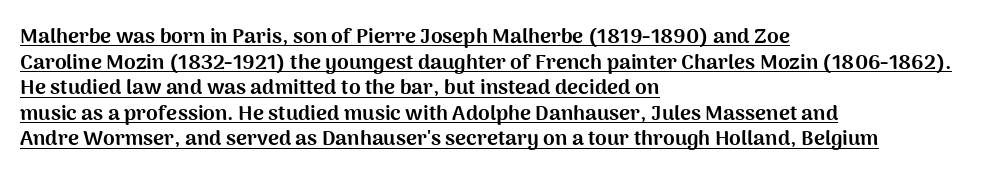
Q: Is the text bold? A: Yes.
Q: Is the text italic (slanted)? A: No, it is upright.
Q: Is the text underlined? A: Yes.
Q: How is the paragraph aligned? A: Left-aligned.
Q: Is the spacing between letters normal or unusually wide? A: Normal.
